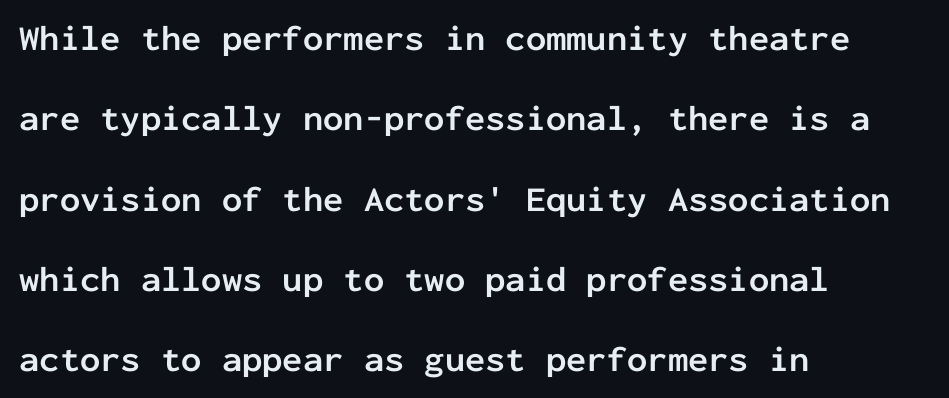
The image shows 36 px semibold sans-serif type, upright, monospaced; set left-aligned, loose line spacing (2.23x), normal letter spacing, not underlined; low stroke contrast and a medium x-height.
